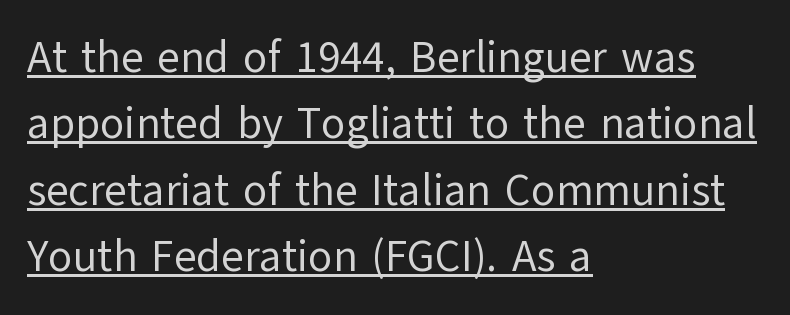
Does a line run under the words? Yes, clearly. Does the copy run flush right? No — it runs flush left. Quick note: not italic, upright. The passage shown is typed in a proportional face where columns would drift. A normal amount of white space separates one row of letters from the next. The font sits on the lighter half of the weight spectrum, regular included.
